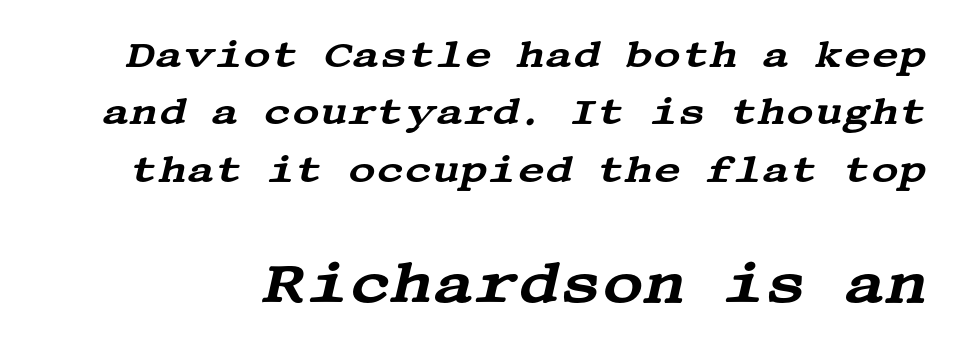
Q: Is the text italic (slanted)? A: Yes, it leans right by about 13 degrees.
Q: Is the typeface a serif or a sans-serif typeface? A: Serif.
Q: Is the text underlined? A: No.
Q: Is the spacing between letters normal or unusually wide? A: Normal.
Q: Is the spacing between lines tight, normal or loose? A: Normal.
Q: Which block of text is set in a larger size, the first (top) or the second (bottom)? A: The second (bottom) one.
Q: Width (condensed, normal, or wide)? A: Wide.
Q: Stroke contrast? A: Medium.
Q: x-height? A: Large.
